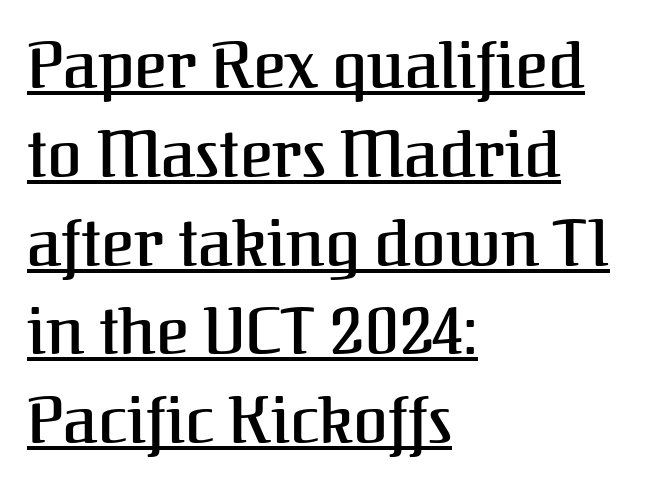
The lettering stays uniformly vertical, giving the passage a roman look. Decoration check: the copy is underlined. This sample keeps an unexceptional amount of space between lines. Does the copy run flush right? No — it runs flush left.
